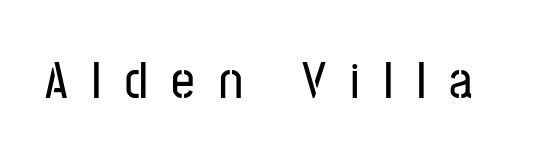
Q: Is the text italic (slanted)? A: No, it is upright.
Q: Is the typeface a serif or a sans-serif typeface? A: Sans-serif.
Q: Is the text underlined? A: No.
Q: Is the spacing between letters normal or unusually wide? A: Unusually wide.
Q: Width (condensed, normal, or wide)? A: Condensed.
Q: Stroke contrast? A: Low.
Q: x-height? A: Medium.
Q: Monospaced? A: No.
